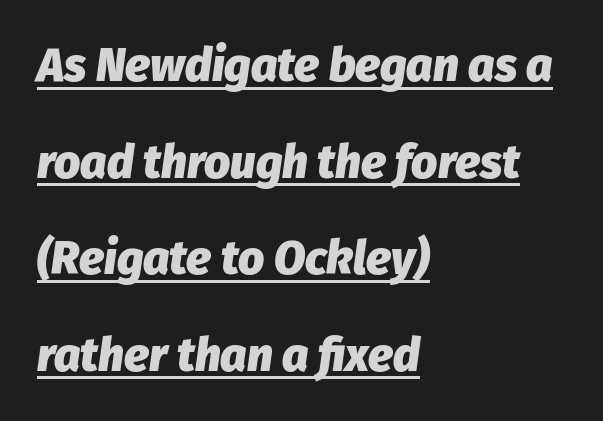
Q: Is the text bold? A: Yes.
Q: Is the text italic (slanted)? A: Yes, it leans right by about 8 degrees.
Q: Is the text underlined? A: Yes.
Q: How is the paragraph aligned? A: Left-aligned.
Q: Is the spacing between letters normal or unusually wide? A: Normal.
Q: Is the spacing between lines tight, normal or loose? A: Loose.
Q: Width (condensed, normal, or wide)? A: Normal.
Q: Stroke contrast? A: Low.
Q: x-height? A: Medium.
Q: Monospaced? A: No.
